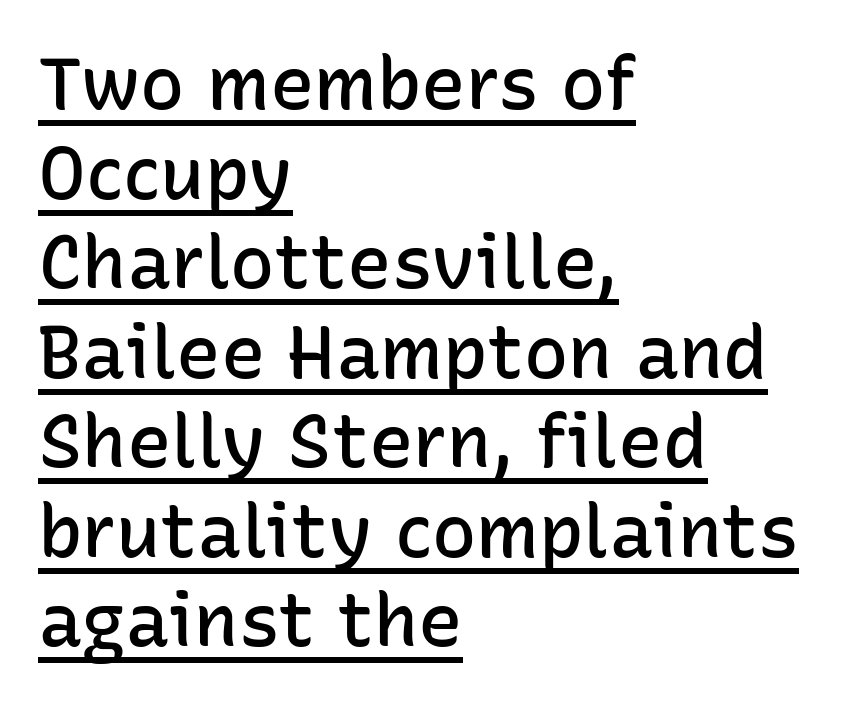
{"serif": "no", "italic": "no", "bold": "semi", "weight": "semibold", "width": "normal", "stroke_contrast": "low", "x_height": "medium", "monospaced": "no", "underline": "yes", "align": "left", "line_spacing_ratio": 1.21, "letter_spacing": "normal", "letter_spacing_em": 0.0, "glyph_px": 74}
